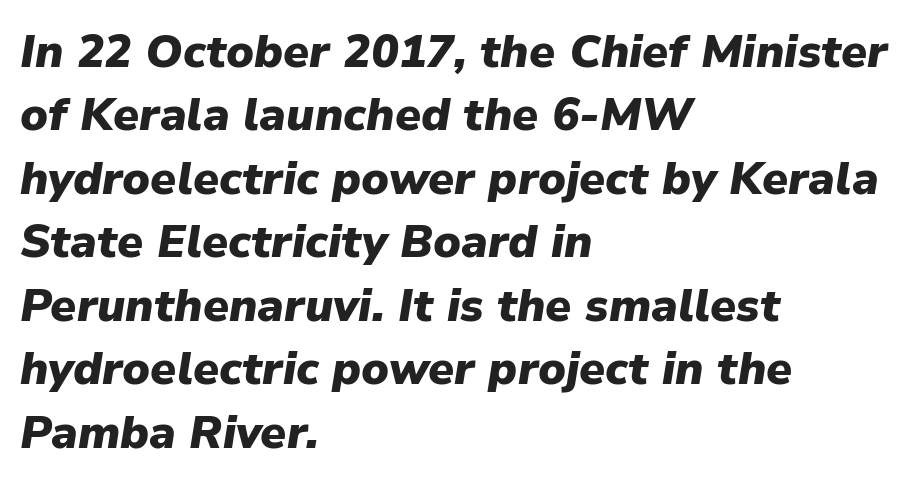
{"italic": "yes", "lean": "right", "slant_degrees": 9, "bold": "yes", "weight": "heavy", "width": "normal", "stroke_contrast": "low", "x_height": "medium", "monospaced": "no", "underline": "no", "align": "left", "line_spacing": "normal", "line_spacing_ratio": 1.38, "letter_spacing": "normal", "letter_spacing_em": 0.0, "glyph_px": 46}
